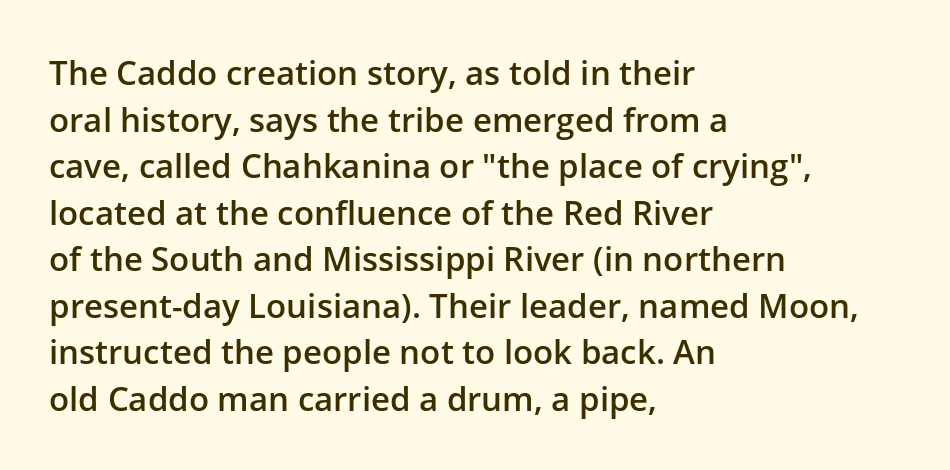
The image shows 33 px semibold sans-serif type, upright; set left-aligned, normal line spacing (1.41x), normal letter spacing, not underlined; low stroke contrast and a medium x-height.
